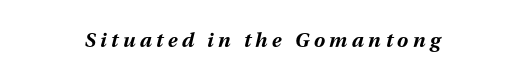
Characters follow at a spacing far wider than the type designer built in. Heft: maximum for text — a bold. A bare baseline throughout the passage. The letters are slanted; this is an italic face.
